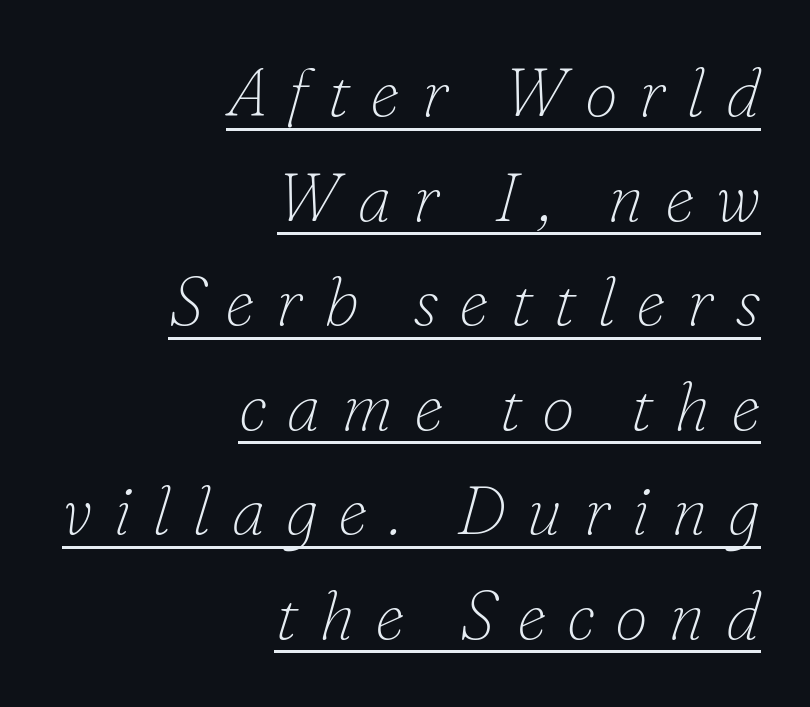
{"serif": "yes", "italic": "yes", "lean": "right", "slant_degrees": 16, "bold": "no", "weight": "thin", "width": "normal", "stroke_contrast": "low", "x_height": "small", "monospaced": "no", "underline": "yes", "align": "right", "line_spacing": "normal", "line_spacing_ratio": 1.56, "letter_spacing": "wide", "letter_spacing_em": 0.31, "glyph_px": 67}
